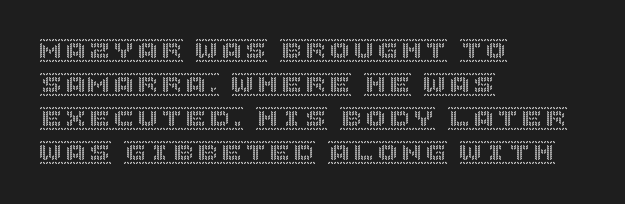
Here the glyphs are tracked normally, forming tight word shapes. A typesetter would call this leading conventional body-copy spacing. Descenders hang freely into open space. Typeset ragged right — the left edge is the straight one. Posture: upright roman.
